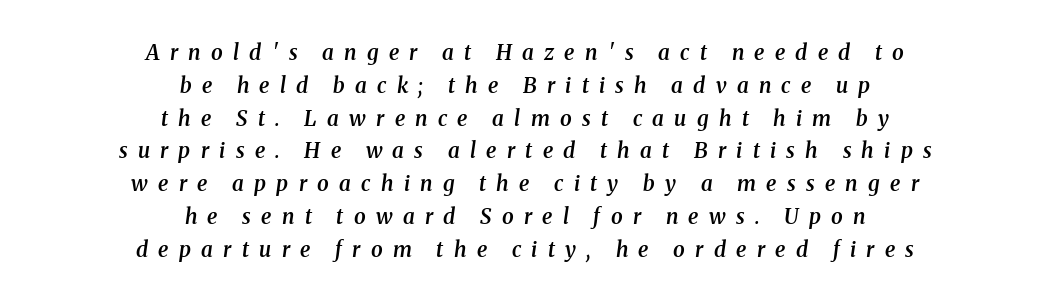
Type without underlining. A semibold gives these letters moderate extra thickness, short of bold. Rows of type keep a routine distance in the vertical direction. One-word summary of the alignment: center. You can tell it's italic because the verticals aren't actually vertical.
